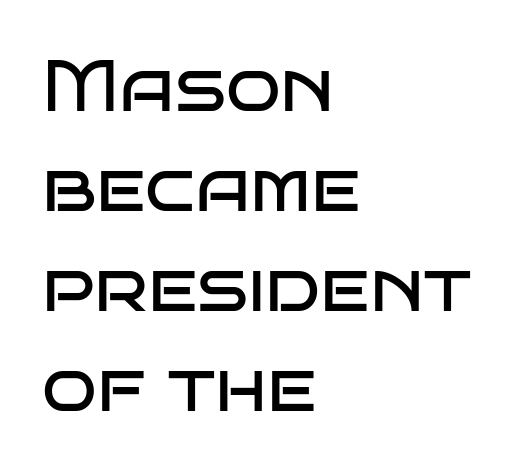
{"serif": "no", "italic": "no", "bold": "no", "weight": "regular", "width": "wide", "stroke_contrast": "low", "x_height": "large", "monospaced": "no", "underline": "no", "align": "left", "line_spacing": "normal", "line_spacing_ratio": 1.39, "letter_spacing": "normal", "letter_spacing_em": 0.0, "glyph_px": 72}
